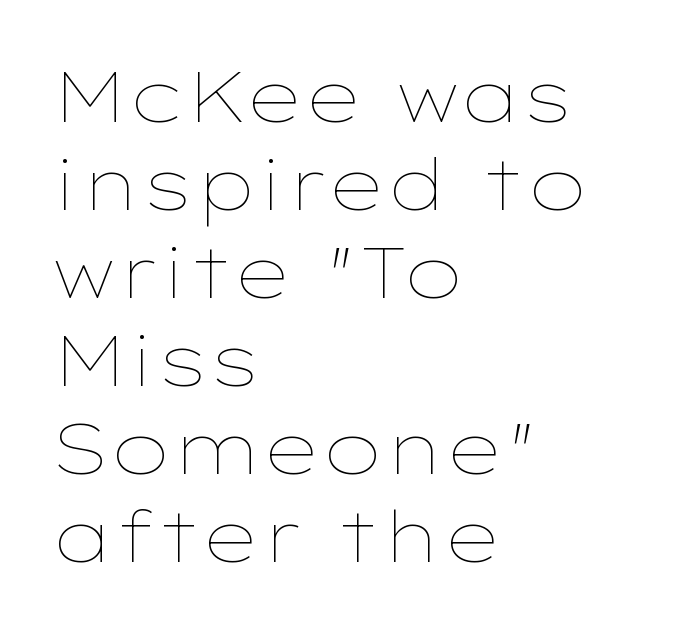
The image shows 71 px thin, wide type, upright; set left-aligned, line spacing 1.24x, normal letter spacing, not underlined; low stroke contrast and a medium x-height.
